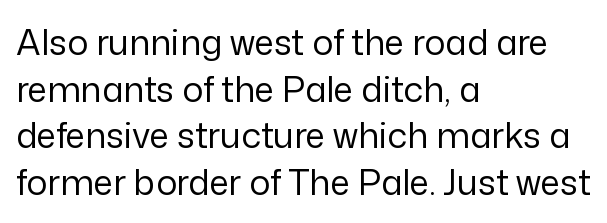
The image shows 35 px regular-weight sans-serif type, upright; set left-aligned, normal line spacing (1.33x), normal letter spacing, not underlined; low stroke contrast and a medium x-height.
